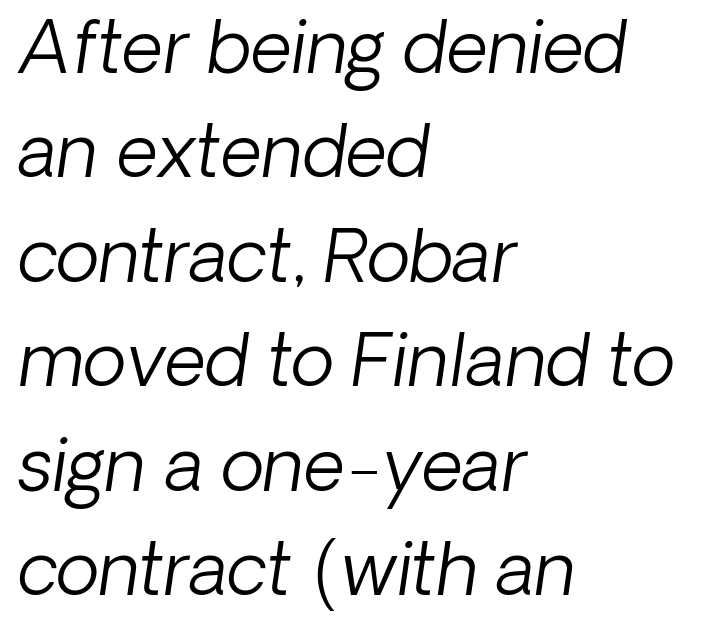
The image shows 72 px light type, italic (leaning right); set left-aligned, normal line spacing (1.45x), normal letter spacing, not underlined; low stroke contrast and a medium x-height.
